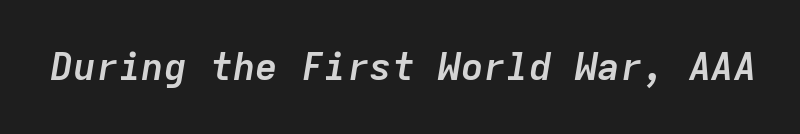
Words appear dense and cohesive because spacing is normal. Bare-footed words on every line. The font's italic variant was chosen for this text. Think of a typewriter: that constant character pitch is what you see here. Heavy-handed strokes throughout: this text is bold.
